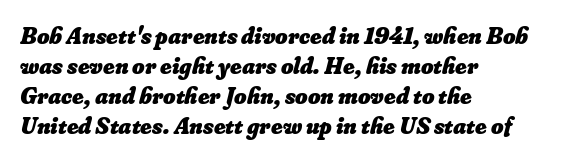
Heft: maximum for text — a bold. Typeset ragged right — the left edge is the straight one. Nobody touched the tracking dial on this one. Leading: standard.
